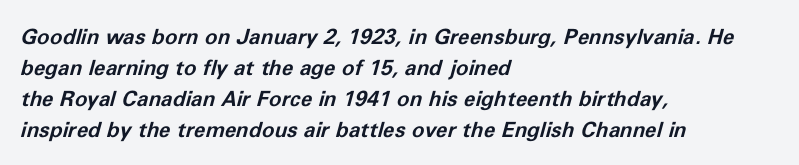
Students, this is bold: see how much ink each stroke carries. The string is rendered with underlining switched off. Honestly, the letter spacing is just normal — you wouldn't notice it. These lines sit exactly where default settings would place them. Notice how the passage keeps a crisp vertical edge on the left only.
